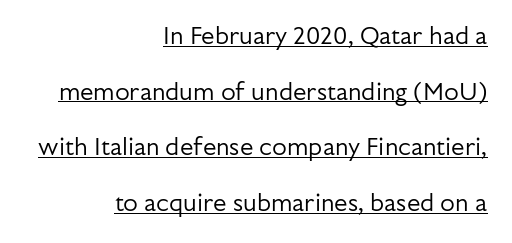
The image shows 24 px text type, upright; set right-aligned, loose line spacing (2.32x), normal letter spacing, underlined.
